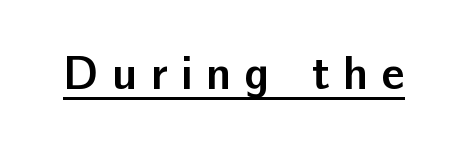
Observe the wide spacing: letters keep a clear distance from each other. A continuous stroke trails under the words, as in a hyperlink. Heavy-handed strokes throughout: this text is bold. A typesetter would label this face a sans. The passage shown is typed in a proportional face where columns would drift.
